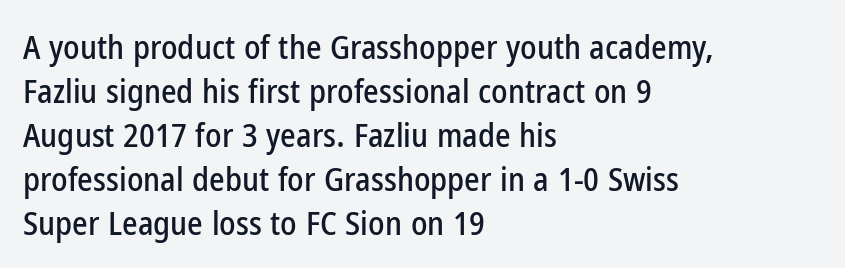
The image shows 33 px condensed sans-serif type, upright; set left-aligned, normal line spacing (1.33x), normal letter spacing, not underlined; low stroke contrast and a medium x-height.
